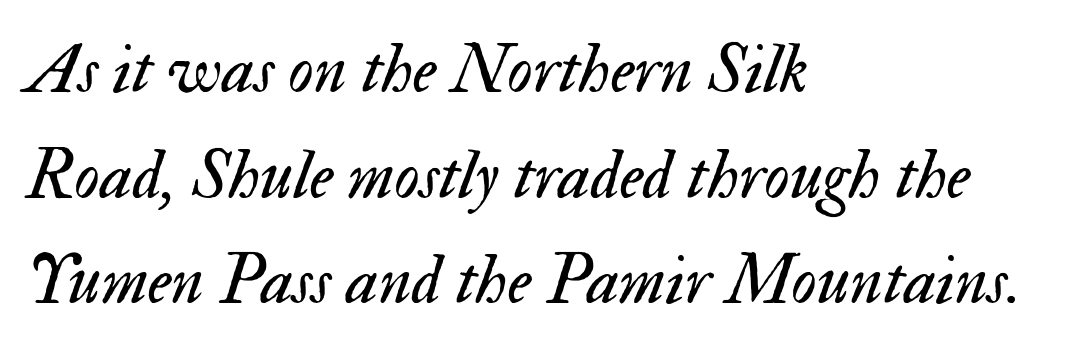
It's the slanting kind of type. No extra ink here — the face is not bold. Vertical spacing — default. The lines in this sample share a left origin and differ only in where they stop.
